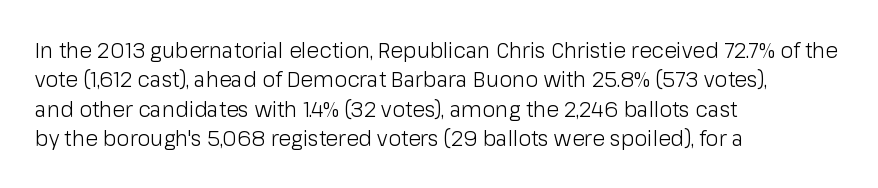
Q: Is the text bold? A: No.
Q: Is the text italic (slanted)? A: No, it is upright.
Q: Is the text underlined? A: No.
Q: How is the paragraph aligned? A: Left-aligned.
Q: Is the spacing between letters normal or unusually wide? A: Normal.
Q: Is the spacing between lines tight, normal or loose? A: Normal.
